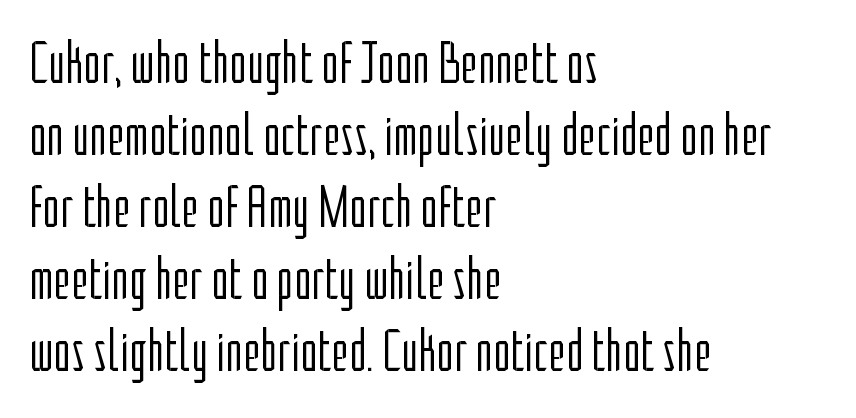
The image shows 59 px light, condensed sans-serif type, upright; set left-aligned, line spacing 1.22x, normal letter spacing, not underlined; low stroke contrast and a medium x-height.
